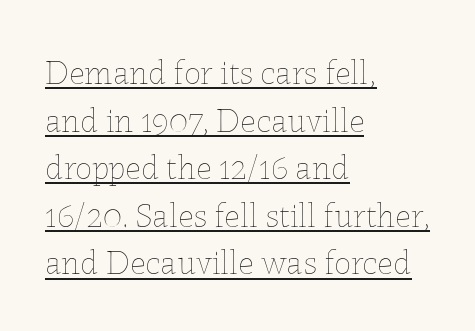
{"italic": "no", "bold": "no", "weight": "thin", "width": "normal", "stroke_contrast": "low", "x_height": "medium", "monospaced": "no", "underline": "yes", "align": "left", "line_spacing": "normal", "line_spacing_ratio": 1.4, "letter_spacing": "normal", "letter_spacing_em": 0.0, "glyph_px": 34}
